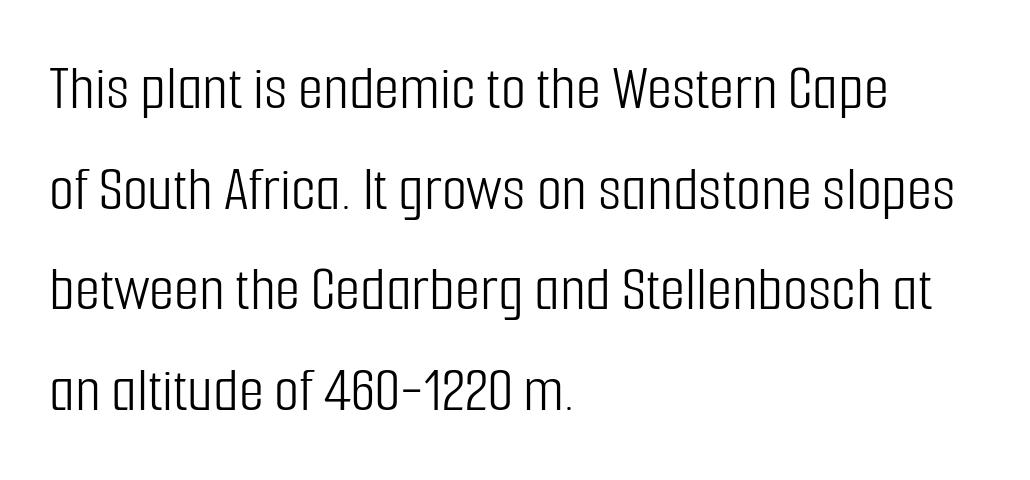
Q: Is the text bold? A: No.
Q: Is the text italic (slanted)? A: No, it is upright.
Q: Is the typeface a serif or a sans-serif typeface? A: Sans-serif.
Q: Is the text underlined? A: No.
Q: How is the paragraph aligned? A: Left-aligned.
Q: Is the spacing between letters normal or unusually wide? A: Normal.
Q: Is the spacing between lines tight, normal or loose? A: Normal.
Q: Width (condensed, normal, or wide)? A: Condensed.
Q: Stroke contrast? A: Low.
Q: x-height? A: Medium.
Q: Monospaced? A: No.
